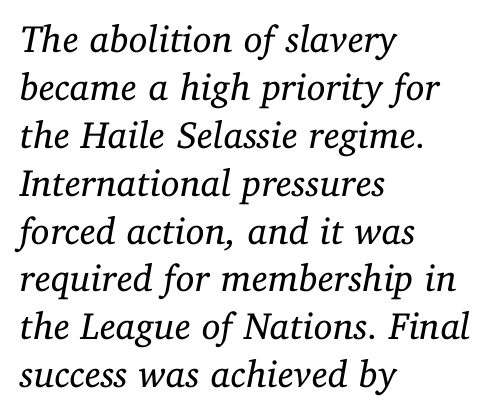
Q: Is the text bold? A: No.
Q: Is the text italic (slanted)? A: Yes, it leans right by about 11 degrees.
Q: Is the typeface a serif or a sans-serif typeface? A: Serif.
Q: Is the text underlined? A: No.
Q: How is the paragraph aligned? A: Left-aligned.
Q: Is the spacing between letters normal or unusually wide? A: Normal.
Q: Is the spacing between lines tight, normal or loose? A: Normal.
Q: Width (condensed, normal, or wide)? A: Normal.
Q: Stroke contrast? A: Low.
Q: x-height? A: Medium.
Q: Monospaced? A: No.
